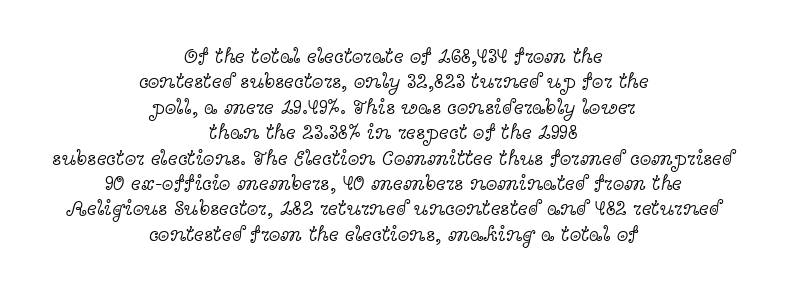
Q: Is the text bold? A: No.
Q: Is the text italic (slanted)? A: Yes.
Q: Is the text underlined? A: No.
Q: How is the paragraph aligned? A: Centered.
Q: Is the spacing between letters normal or unusually wide? A: Normal.
